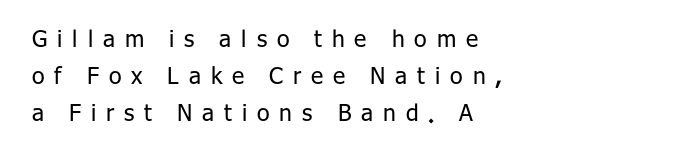
Short and long lines alike share a common starting point at left. This sample keeps an unexceptional amount of space between lines. Nothing heavy about these letters — not bold at all. The tracking reads as deliberately expanded to a designer's eye.
